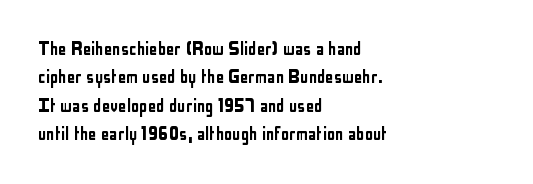
Q: Is the text italic (slanted)? A: No, it is upright.
Q: Is the text underlined? A: No.
Q: How is the paragraph aligned? A: Left-aligned.
Q: Is the spacing between letters normal or unusually wide? A: Normal.
Q: Is the spacing between lines tight, normal or loose? A: Normal.
